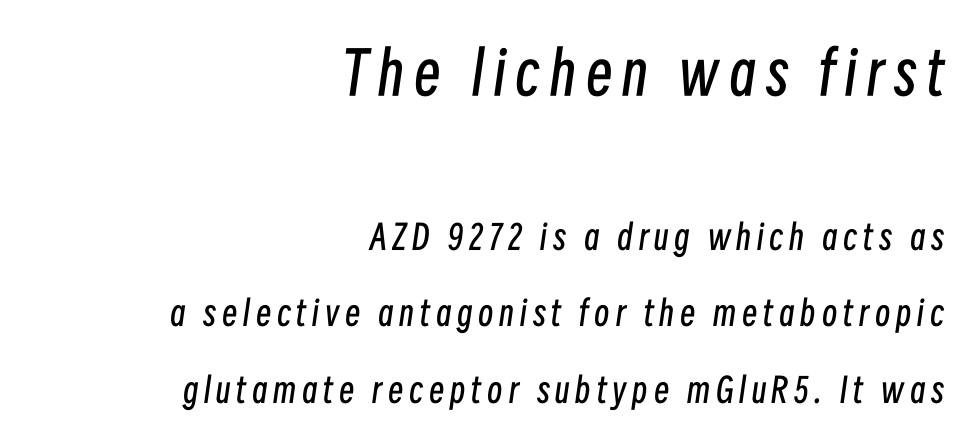
The image shows 59 px regular-weight, condensed type, italic (leaning right); set right-aligned, loose line spacing (2.25x), not underlined; the first (top) block is 1.74x larger; low stroke contrast and a medium x-height.
